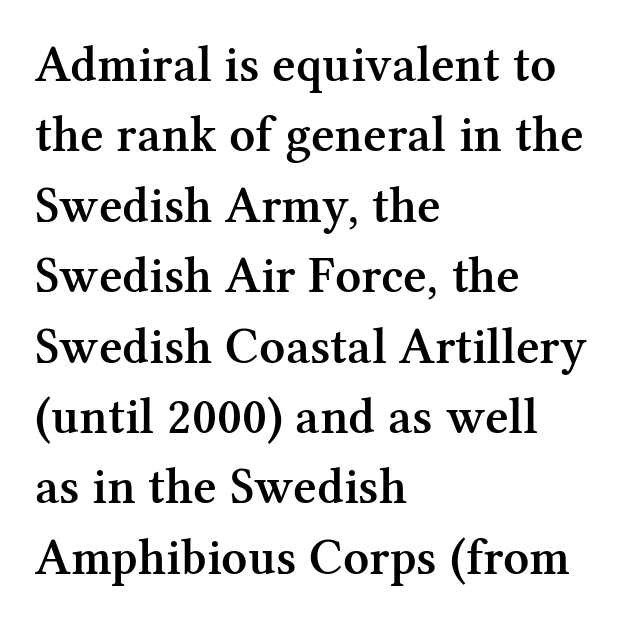
{"serif": "yes", "italic": "no", "bold": "semi", "weight": "semibold", "width": "normal", "stroke_contrast": "medium", "x_height": "medium", "monospaced": "no", "underline": "no", "align": "left", "line_spacing": "normal", "line_spacing_ratio": 1.38, "letter_spacing": "normal", "letter_spacing_em": 0.0, "glyph_px": 51}
